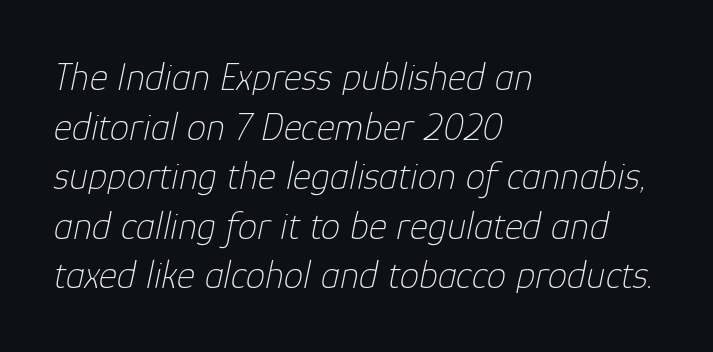
Q: Is the text bold? A: No.
Q: Is the text italic (slanted)? A: Yes, it leans right by about 12 degrees.
Q: Is the text underlined? A: No.
Q: How is the paragraph aligned? A: Left-aligned.
Q: Is the spacing between letters normal or unusually wide? A: Normal.
Q: Is the spacing between lines tight, normal or loose? A: Normal.
Q: Width (condensed, normal, or wide)? A: Normal.
Q: Stroke contrast? A: Low.
Q: x-height? A: Medium.
Q: Monospaced? A: No.
